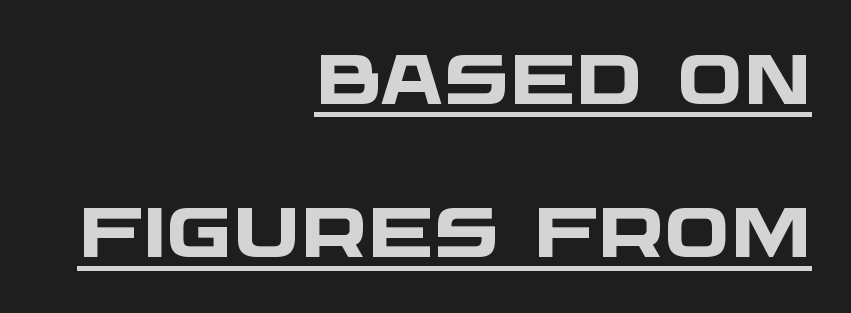
{"serif": "no", "bold": "yes", "weight": "heavy", "width": "wide", "stroke_contrast": "low", "x_height": "large", "monospaced": "no", "underline": "yes", "align": "right", "line_spacing": "loose", "line_spacing_ratio": 2.19, "letter_spacing": "normal", "letter_spacing_em": 0.0, "glyph_px": 70}
